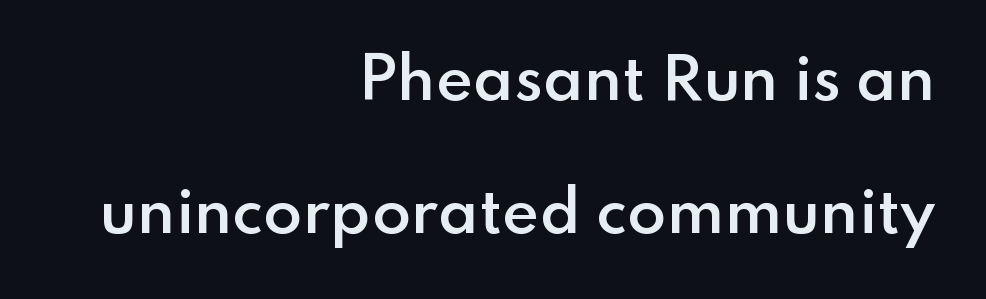
The image shows 57 px semibold sans-serif type, upright; set right-aligned, loose line spacing (2.34x), normal letter spacing, not underlined; low stroke contrast and a small x-height.
